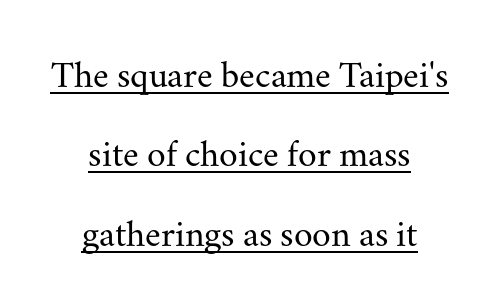
{"serif": "yes", "italic": "no", "bold": "no", "weight": "regular", "width": "normal", "stroke_contrast": "medium", "x_height": "small", "monospaced": "no", "underline": "yes", "align": "center", "line_spacing": "loose", "line_spacing_ratio": 2.09, "letter_spacing": "normal", "letter_spacing_em": 0.0, "glyph_px": 38}
